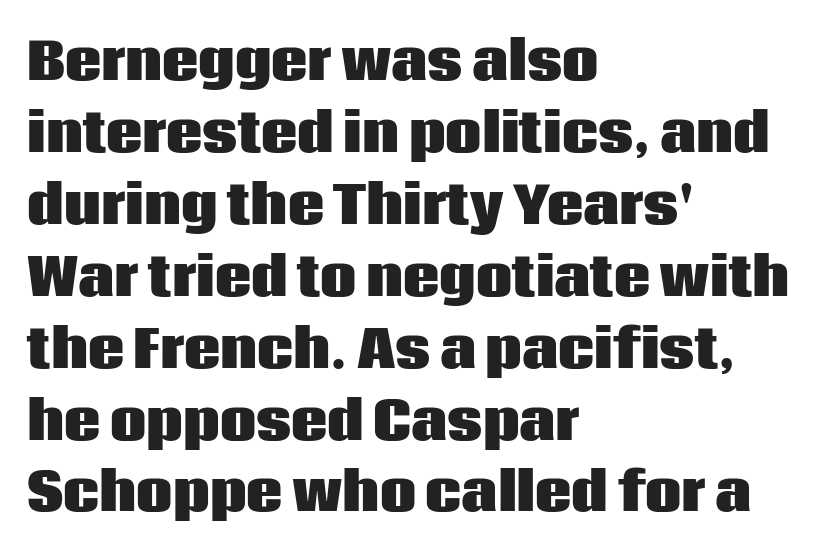
Q: Is the text bold? A: Yes.
Q: Is the text italic (slanted)? A: No, it is upright.
Q: Is the typeface a serif or a sans-serif typeface? A: Sans-serif.
Q: Is the text underlined? A: No.
Q: How is the paragraph aligned? A: Left-aligned.
Q: Is the spacing between letters normal or unusually wide? A: Normal.
Q: Is the spacing between lines tight, normal or loose? A: Normal.
Q: Width (condensed, normal, or wide)? A: Normal.
Q: Stroke contrast? A: Low.
Q: x-height? A: Large.
Q: Monospaced? A: No.
